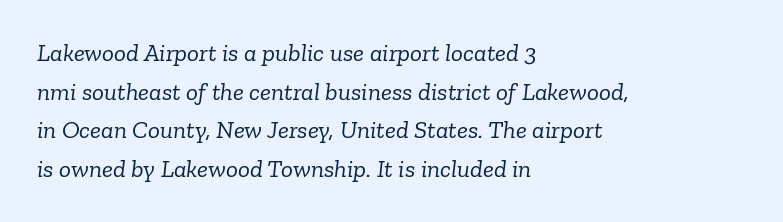
Q: Is the text bold? A: No.
Q: Is the text italic (slanted)? A: Yes, it leans right by about 6 degrees.
Q: Is the text underlined? A: No.
Q: How is the paragraph aligned? A: Left-aligned.
Q: Is the spacing between letters normal or unusually wide? A: Normal.
Q: Is the spacing between lines tight, normal or loose? A: Normal.
